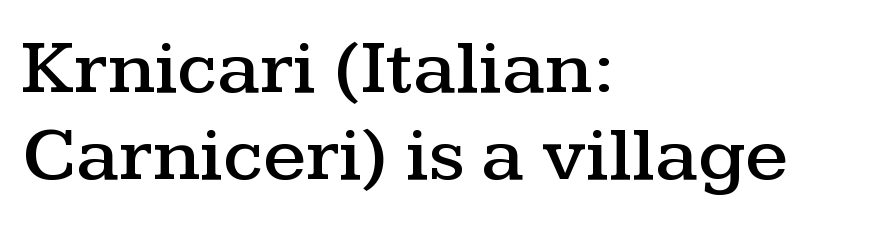
The area under the type is left untouched. The rendering uses natural spacing where letterforms have individual widths. Where is the straight margin? On the left. The text was rendered using a seriffed face with decorative stroke endings. Designer's note — italics off, roman on. The horizontal fit of the characters is conventional and even.
